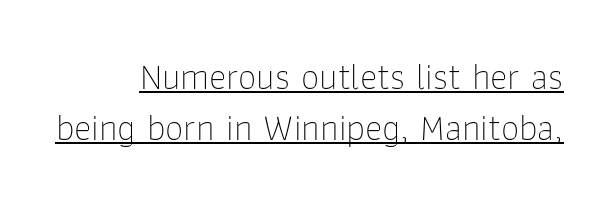
Q: Is the text bold? A: No.
Q: Is the text italic (slanted)? A: No, it is upright.
Q: Is the typeface a serif or a sans-serif typeface? A: Sans-serif.
Q: Is the text underlined? A: Yes.
Q: How is the paragraph aligned? A: Right-aligned.
Q: Is the spacing between letters normal or unusually wide? A: Normal.
Q: Is the spacing between lines tight, normal or loose? A: Normal.
Q: Width (condensed, normal, or wide)? A: Normal.
Q: Stroke contrast? A: Low.
Q: x-height? A: Medium.
Q: Monospaced? A: No.
